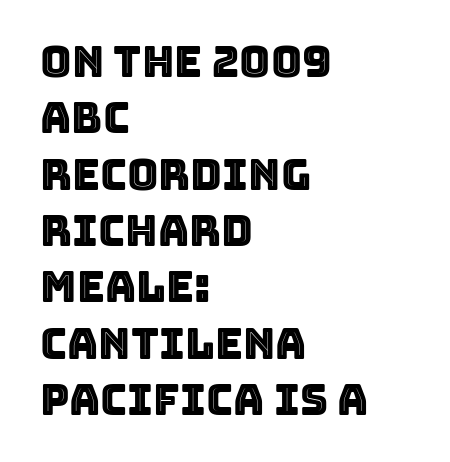
The image shows 43 px text type, upright; set left-aligned, normal line spacing (1.31x), normal letter spacing, not underlined; a large x-height.
